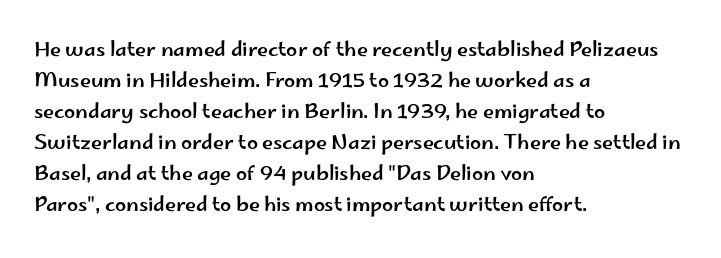
Q: Is the text italic (slanted)? A: No, it is upright.
Q: Is the text underlined? A: No.
Q: How is the paragraph aligned? A: Left-aligned.
Q: Is the spacing between letters normal or unusually wide? A: Normal.
Q: Is the spacing between lines tight, normal or loose? A: Normal.
